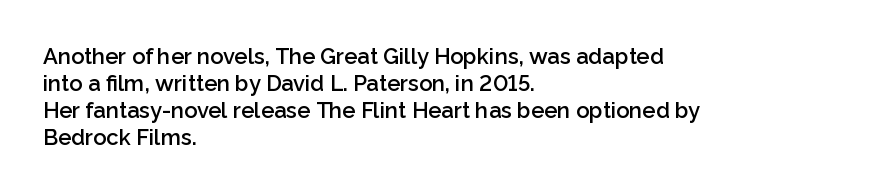
{"italic": "no", "bold": "semi", "underline": "no", "align": "left", "line_spacing_ratio": 1.23, "letter_spacing": "normal", "letter_spacing_em": 0.0, "glyph_px": 22}
